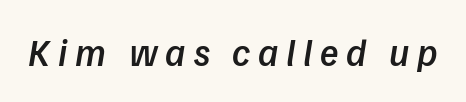
The image shows 38 px semibold type, italic (leaning right); set unusually wide letter spacing (+0.2 em), not underlined; low stroke contrast and a medium x-height.
